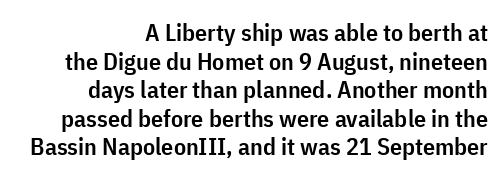
Q: Is the text bold? A: Semi-bold.
Q: Is the text italic (slanted)? A: No, it is upright.
Q: Is the text underlined? A: No.
Q: How is the paragraph aligned? A: Right-aligned.
Q: Is the spacing between letters normal or unusually wide? A: Normal.
